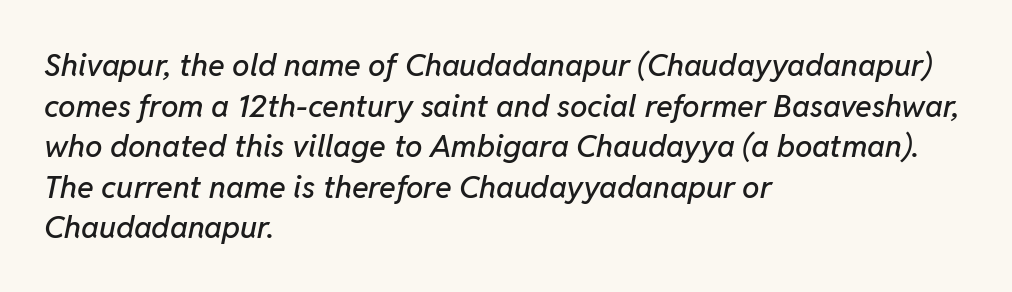
Tall strokes in this sample are angled rather than plumb. You could not count columns in this text — the font is proportionally spaced. Caption: multi-line text, flush left, ragged right. Letters rest on an invisible, unmarked baseline.
